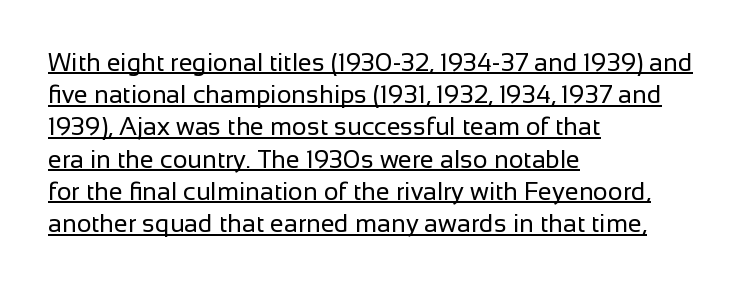
Compared with a centered layout, this one pins lines to the left instead. The sample's only ornament is a line tracing under the words. The letterforms sit at book weight or below. Spacing between characters is what you'd get straight out of the box. Evenly set lines give the paragraph a standard silhouette.
